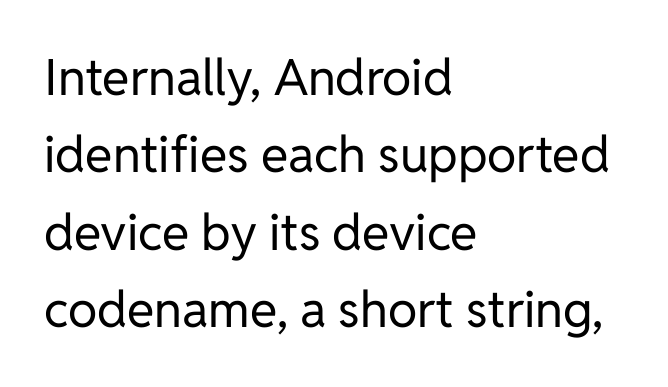
Q: Is the text bold? A: No.
Q: Is the text italic (slanted)? A: No, it is upright.
Q: Is the typeface a serif or a sans-serif typeface? A: Sans-serif.
Q: Is the text underlined? A: No.
Q: How is the paragraph aligned? A: Left-aligned.
Q: Is the spacing between letters normal or unusually wide? A: Normal.
Q: Is the spacing between lines tight, normal or loose? A: Normal.
Q: Width (condensed, normal, or wide)? A: Normal.
Q: Stroke contrast? A: Low.
Q: x-height? A: Medium.
Q: Monospaced? A: No.
